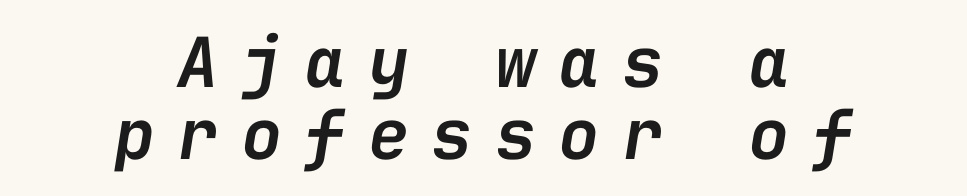
The image shows 69 px semibold type, italic (leaning right), monospaced; set centered, tight line spacing (1.04x), unusually wide letter spacing (+0.32 em), not underlined; low stroke contrast and a medium x-height.
